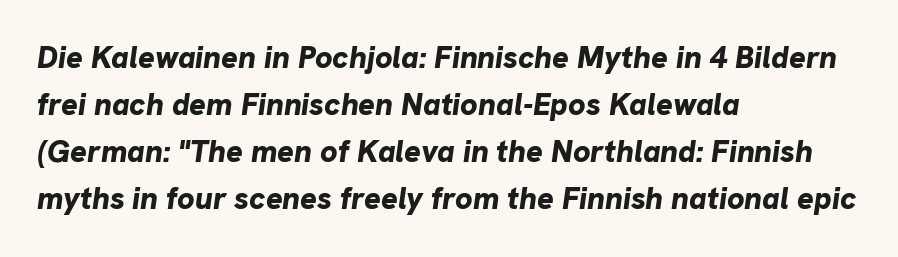
Q: Is the text bold? A: Yes.
Q: Is the text italic (slanted)? A: Yes, it leans right by about 8 degrees.
Q: Is the text underlined? A: No.
Q: How is the paragraph aligned? A: Left-aligned.
Q: Is the spacing between letters normal or unusually wide? A: Normal.
Q: Is the spacing between lines tight, normal or loose? A: Normal.
Q: Width (condensed, normal, or wide)? A: Normal.
Q: Stroke contrast? A: Low.
Q: x-height? A: Medium.
Q: Monospaced? A: No.
